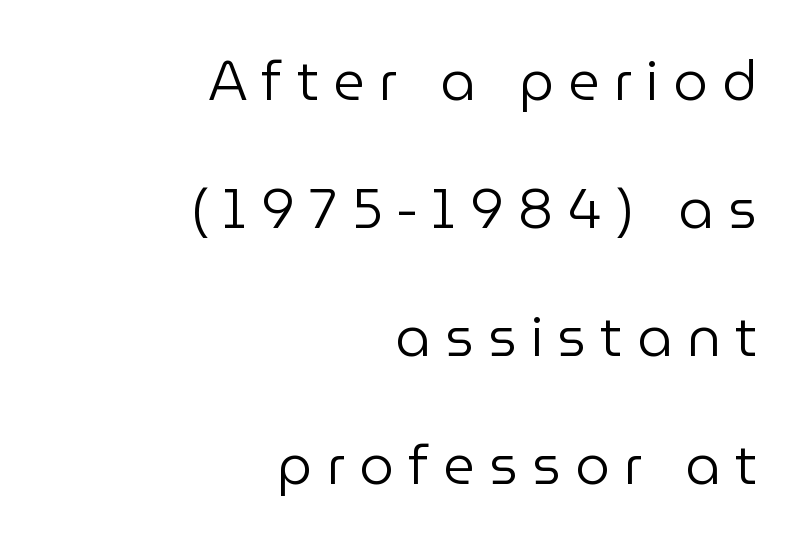
{"serif": "no", "italic": "no", "bold": "no", "weight": "regular", "width": "normal", "stroke_contrast": "low", "x_height": "medium", "monospaced": "no", "underline": "no", "align": "right", "line_spacing": "loose", "line_spacing_ratio": 2.33, "letter_spacing": "wide", "letter_spacing_em": 0.26, "glyph_px": 55}
